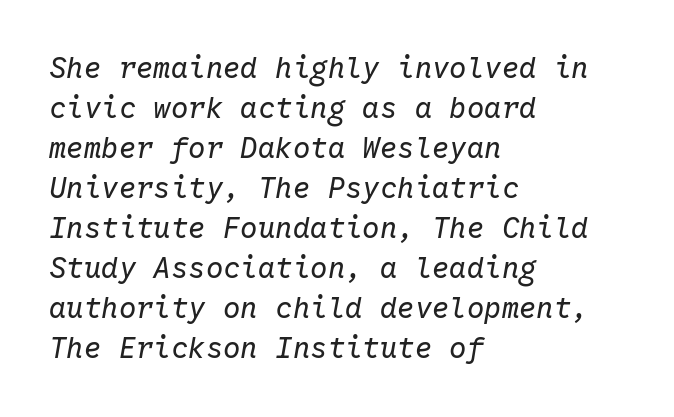
Whoever set this chose a conventional vertical rhythm. Designer's note — italics engaged. Letters have the restrained weight of plain body copy at most. This rendering uses left alignment, leaving the right contour irregular.
